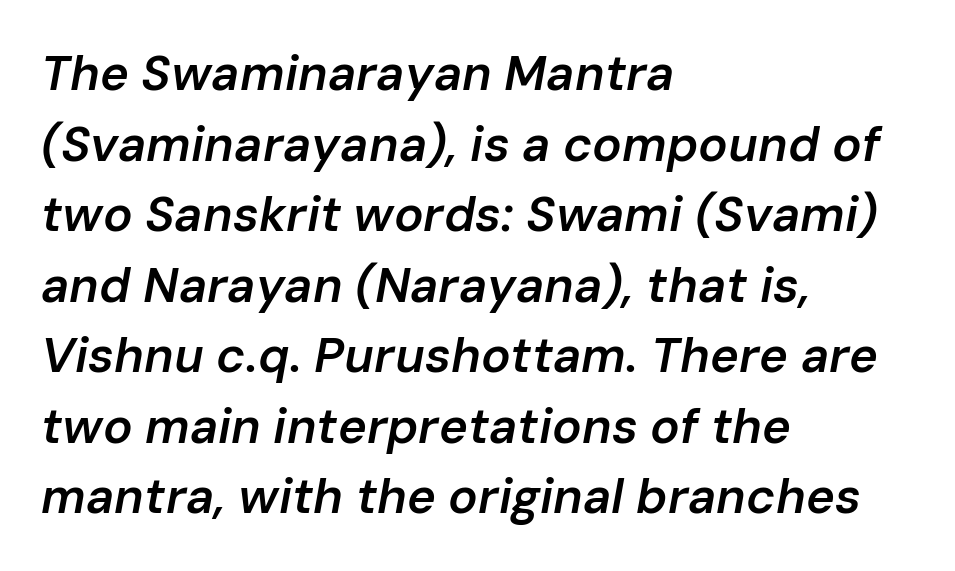
The image shows 49 px semibold type, italic (leaning right); set left-aligned, normal line spacing (1.44x), normal letter spacing, not underlined; low stroke contrast and a medium x-height.
